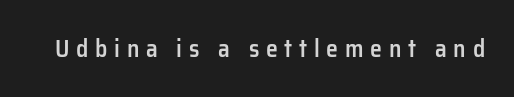
The image shows 24 px text type, upright; set unusually wide letter spacing (+0.28 em), not underlined.
